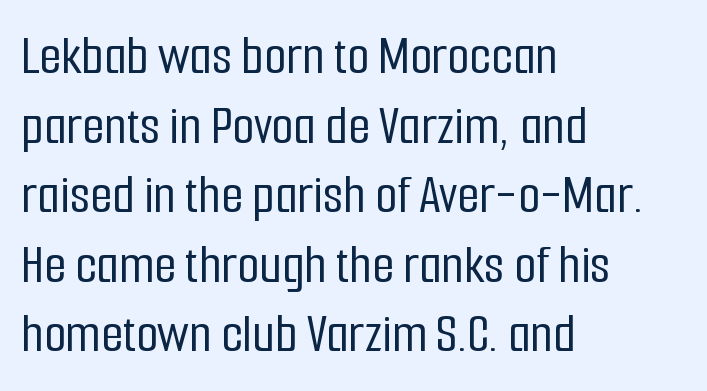
{"serif": "no", "italic": "no", "width": "condensed", "stroke_contrast": "low", "x_height": "medium", "monospaced": "no", "underline": "no", "align": "left", "line_spacing_ratio": 1.22, "letter_spacing": "normal", "letter_spacing_em": 0.0, "glyph_px": 57}
